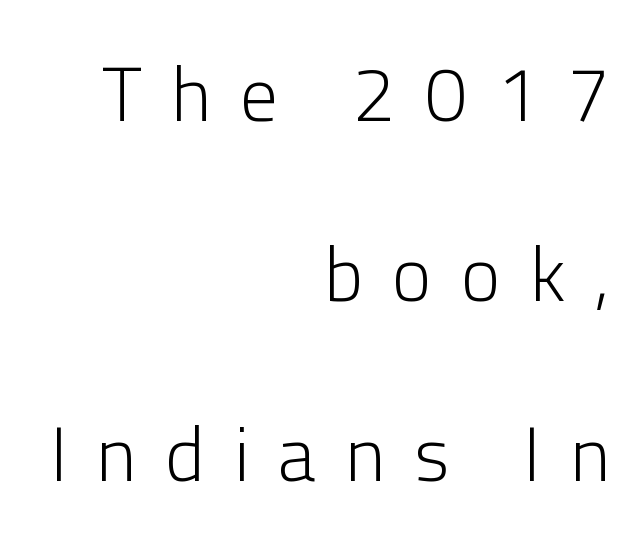
{"serif": "no", "italic": "no", "bold": "no", "weight": "light", "width": "normal", "stroke_contrast": "low", "x_height": "medium", "monospaced": "no", "underline": "no", "align": "right", "line_spacing": "loose", "line_spacing_ratio": 2.37, "letter_spacing": "wide", "letter_spacing_em": 0.38, "glyph_px": 76}
